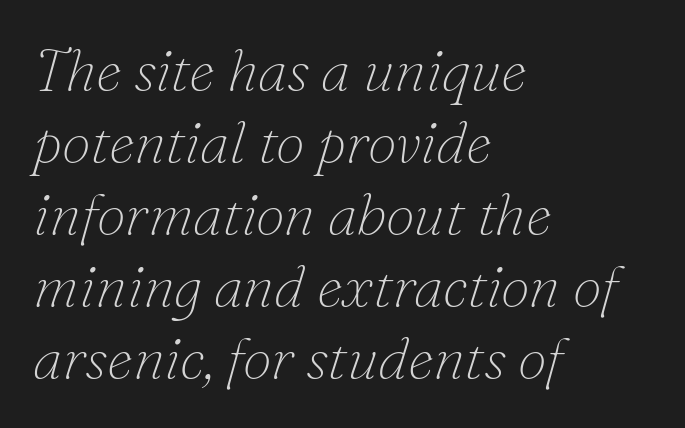
The image shows 59 px thin serif type, italic (leaning right); set left-aligned, line spacing 1.22x, normal letter spacing, not underlined; low stroke contrast and a small x-height.
